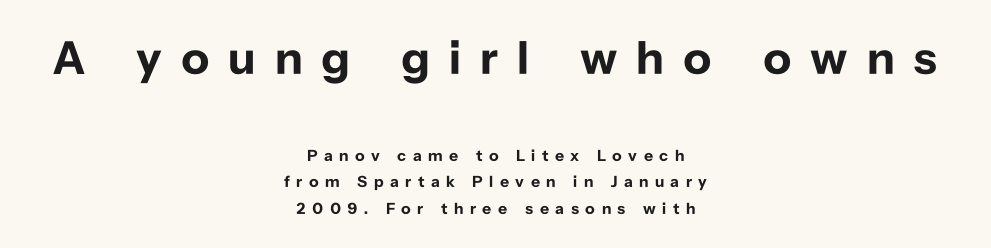
A full-strength bold gives these letters their thick strokes. Size hierarchy here favors the leading block over the trailing one. This rendering widens character spacing well past its baseline value. Each letter's strokes conclude bluntly, with no projecting serifs. In CSS terms this would be text-align: center.
